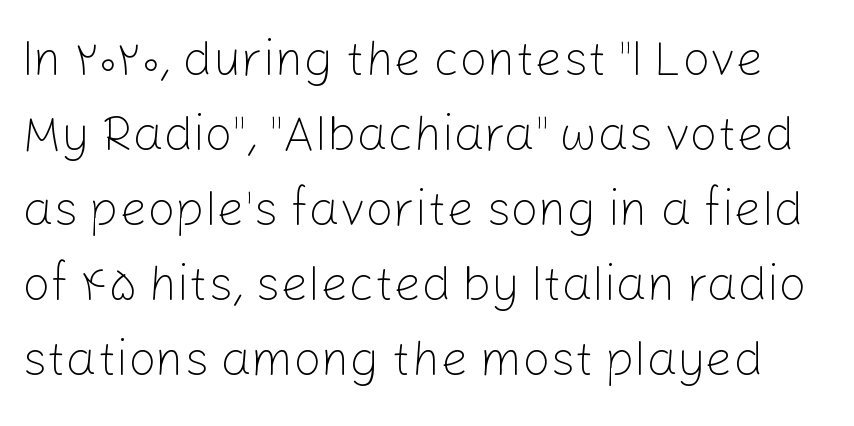
Q: Is the text bold? A: No.
Q: Is the text italic (slanted)? A: No, it is upright.
Q: Is the typeface a serif or a sans-serif typeface? A: Sans-serif.
Q: Is the text underlined? A: No.
Q: Is the spacing between letters normal or unusually wide? A: Normal.
Q: Is the spacing between lines tight, normal or loose? A: Normal.
Q: Width (condensed, normal, or wide)? A: Normal.
Q: Stroke contrast? A: Low.
Q: x-height? A: Medium.
Q: Monospaced? A: No.
